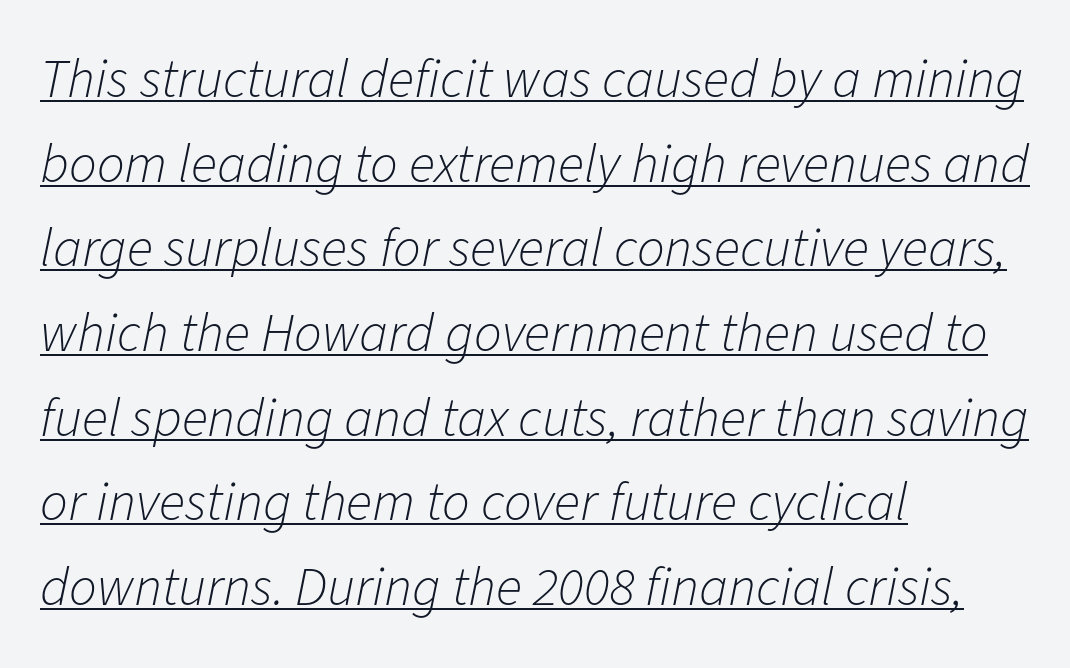
{"italic": "yes", "lean": "right", "slant_degrees": 11, "bold": "no", "weight": "light", "width": "normal", "stroke_contrast": "low", "x_height": "medium", "monospaced": "no", "underline": "yes", "align": "left", "line_spacing": "normal", "line_spacing_ratio": 1.54, "letter_spacing": "normal", "letter_spacing_em": 0.0, "glyph_px": 55}
